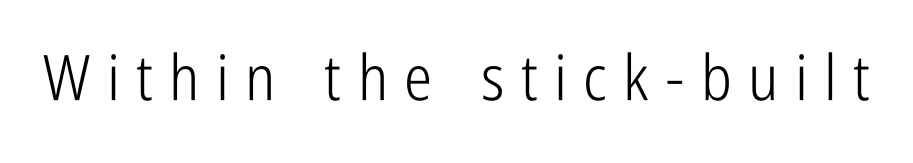
{"serif": "no", "italic": "no", "bold": "no", "weight": "light", "width": "condensed", "stroke_contrast": "low", "x_height": "medium", "monospaced": "no", "underline": "no", "letter_spacing": "wide", "letter_spacing_em": 0.26, "glyph_px": 63}
